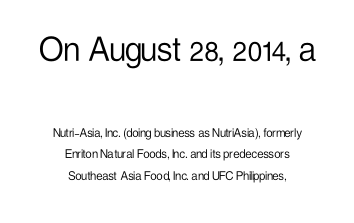
Q: Is the text bold? A: No.
Q: Is the text italic (slanted)? A: No, it is upright.
Q: Is the typeface a serif or a sans-serif typeface? A: Sans-serif.
Q: Is the text underlined? A: No.
Q: How is the paragraph aligned? A: Centered.
Q: Is the spacing between letters normal or unusually wide? A: Normal.
Q: Is the spacing between lines tight, normal or loose? A: Normal.
Q: Which block of text is set in a larger size, the first (top) or the second (bottom)? A: The first (top) one.
Q: Width (condensed, normal, or wide)? A: Condensed.
Q: Stroke contrast? A: Low.
Q: x-height? A: Medium.
Q: Monospaced? A: No.
